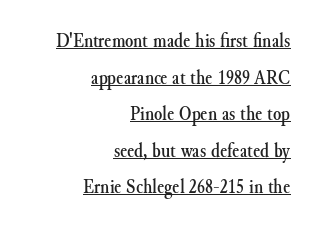
Q: Is the text italic (slanted)? A: No, it is upright.
Q: Is the text underlined? A: Yes.
Q: How is the paragraph aligned? A: Right-aligned.
Q: Is the spacing between letters normal or unusually wide? A: Normal.
